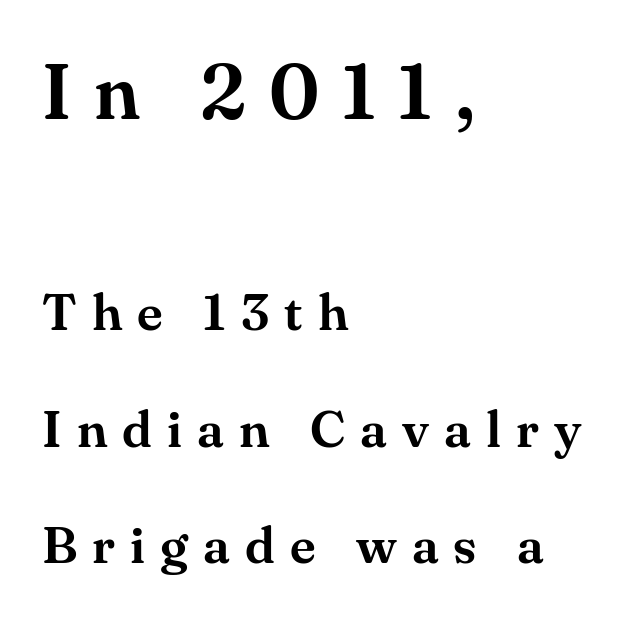
The image shows 78 px serif type, upright; set left-aligned, loose line spacing (2.24x), unusually wide letter spacing (+0.29 em), not underlined; the first (top) block is 1.5x larger; medium stroke contrast and a small x-height.
